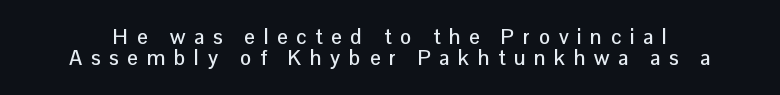
{"italic": "no", "underline": "no", "line_spacing": "tight", "line_spacing_ratio": 0.98, "letter_spacing": "wide", "letter_spacing_em": 0.41, "glyph_px": 21}
